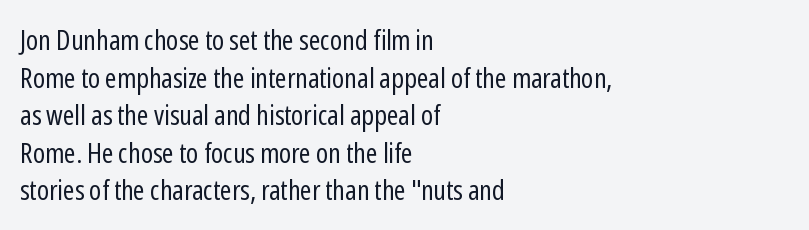
{"serif": "no", "italic": "no", "bold": "no", "weight": "regular", "width": "condensed", "stroke_contrast": "low", "x_height": "medium", "monospaced": "no", "underline": "no", "align": "left", "line_spacing": "normal", "line_spacing_ratio": 1.34, "letter_spacing": "normal", "letter_spacing_em": 0.0, "glyph_px": 28}
